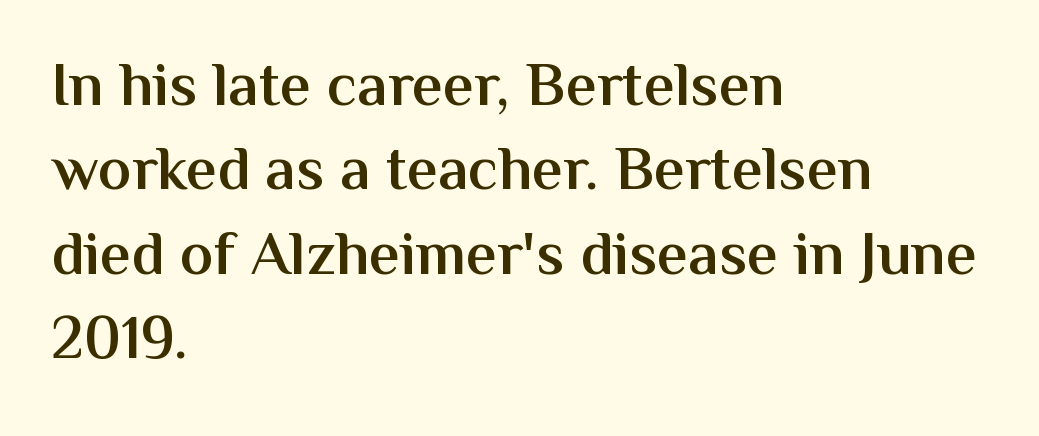
Nobody drew a line under any word here. The designer left line spacing at the default. The axis of the letterforms is exactly vertical. The type is set solid horizontally, with unmodified tracking. Think of a printed novel: that variable character pitch is what you see here. What weight is shown? A semibold, between regular and bold.
